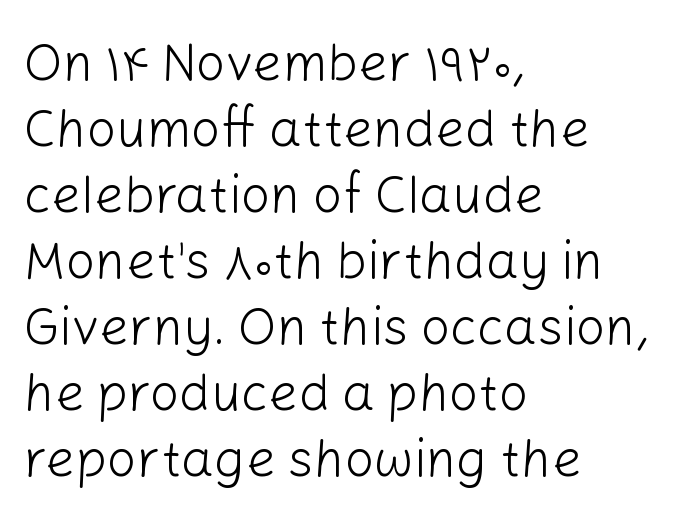
Q: Is the text bold? A: No.
Q: Is the text italic (slanted)? A: No, it is upright.
Q: Is the typeface a serif or a sans-serif typeface? A: Sans-serif.
Q: Is the text underlined? A: No.
Q: How is the paragraph aligned? A: Left-aligned.
Q: Is the spacing between letters normal or unusually wide? A: Normal.
Q: Is the spacing between lines tight, normal or loose? A: Normal.
Q: Width (condensed, normal, or wide)? A: Normal.
Q: Stroke contrast? A: Low.
Q: x-height? A: Medium.
Q: Monospaced? A: No.
